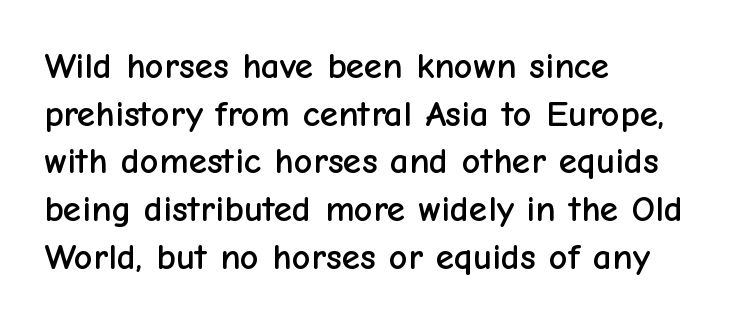
Baseline-to-baseline distance is the conventional proportion of letter height. The compositor pushed each line to the left boundary. The typography opts for an upright posture over an oblique one. A typesetter would call this proportional, since set widths differ per character. The space beneath each line is pristine and unruled. Unlike a traditional serif, this face leaves its strokes unadorned.
